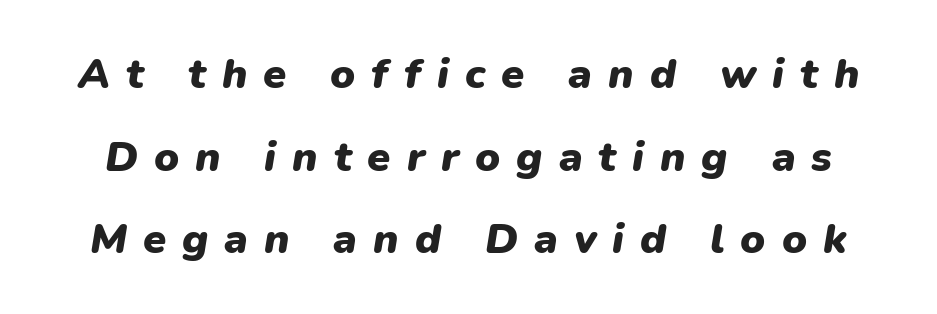
{"italic": "yes", "lean": "right", "slant_degrees": 9, "bold": "yes", "weight": "heavy", "width": "normal", "stroke_contrast": "low", "x_height": "medium", "monospaced": "no", "underline": "no", "line_spacing": "loose", "line_spacing_ratio": 1.97, "letter_spacing": "wide", "letter_spacing_em": 0.38, "glyph_px": 42}
